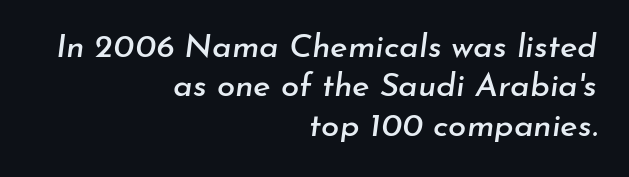
{"italic": "yes", "lean": "right", "slant_degrees": 7, "width": "normal", "stroke_contrast": "low", "x_height": "small", "monospaced": "no", "underline": "no", "align": "right", "line_spacing_ratio": 1.19, "letter_spacing": "normal", "letter_spacing_em": 0.0, "glyph_px": 33}
